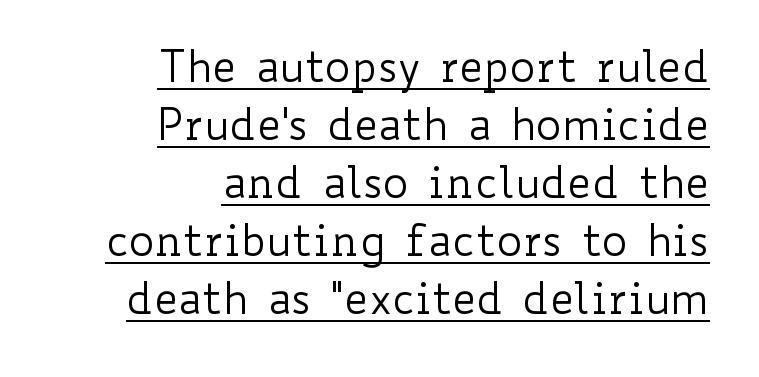
The image shows 43 px regular-weight, wide type, upright; set right-aligned, normal line spacing (1.35x), normal letter spacing, underlined; low stroke contrast and a small x-height.
